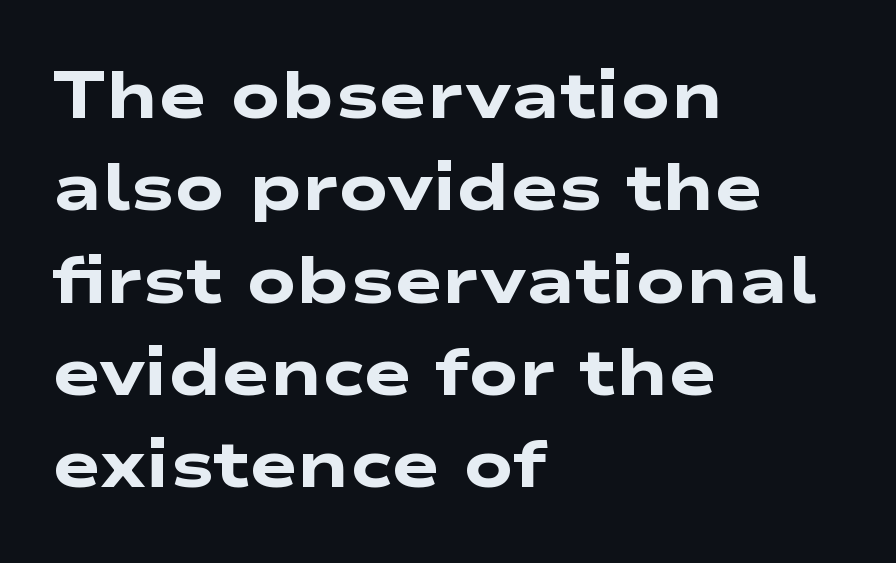
{"serif": "no", "bold": "yes", "weight": "heavy", "width": "wide", "stroke_contrast": "low", "x_height": "medium", "monospaced": "no", "underline": "no", "align": "left", "line_spacing": "normal", "line_spacing_ratio": 1.42, "letter_spacing": "normal", "letter_spacing_em": 0.0, "glyph_px": 65}
